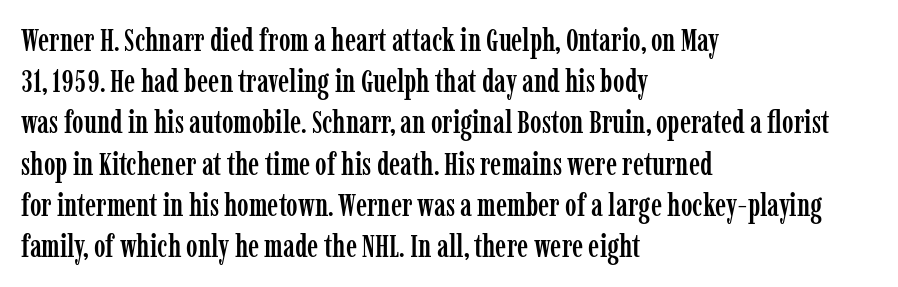
The image shows 31 px condensed serif type, upright; set left-aligned, normal line spacing (1.33x), normal letter spacing, not underlined; low stroke contrast and a medium x-height.
